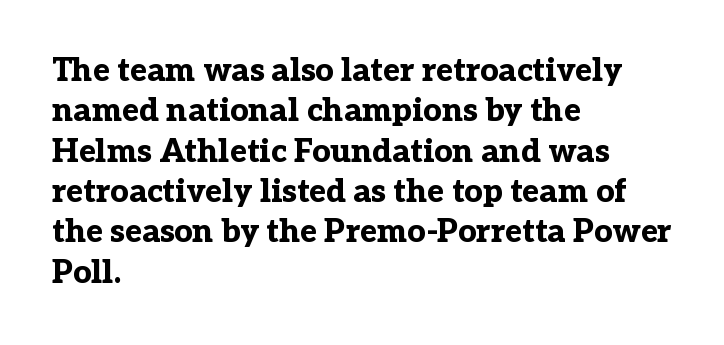
{"serif": "yes", "italic": "no", "bold": "yes", "weight": "bold", "width": "normal", "stroke_contrast": "low", "x_height": "medium", "monospaced": "no", "underline": "no", "align": "left", "line_spacing": "normal", "line_spacing_ratio": 1.26, "letter_spacing": "normal", "letter_spacing_em": 0.0, "glyph_px": 32}
